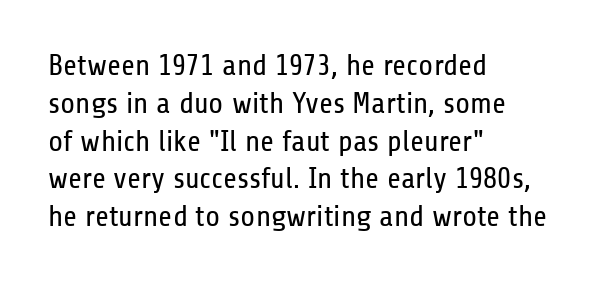
{"serif": "no", "italic": "no", "bold": "no", "weight": "regular", "width": "condensed", "stroke_contrast": "low", "x_height": "medium", "monospaced": "no", "underline": "no", "align": "left", "line_spacing": "normal", "line_spacing_ratio": 1.26, "letter_spacing": "normal", "letter_spacing_em": 0.0, "glyph_px": 30}
